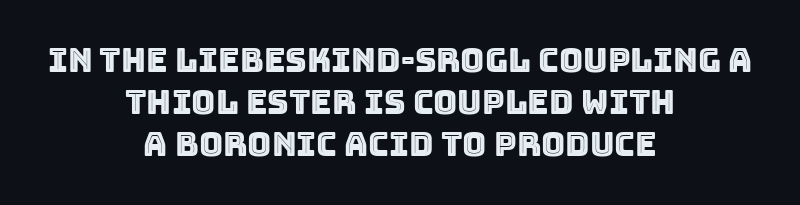
Looks like regular typesetting: each glyph gets only the width it needs. Leading: standard. This sample uses plain, unmodified letter spacing. Do the letters lean? They stand straight.
